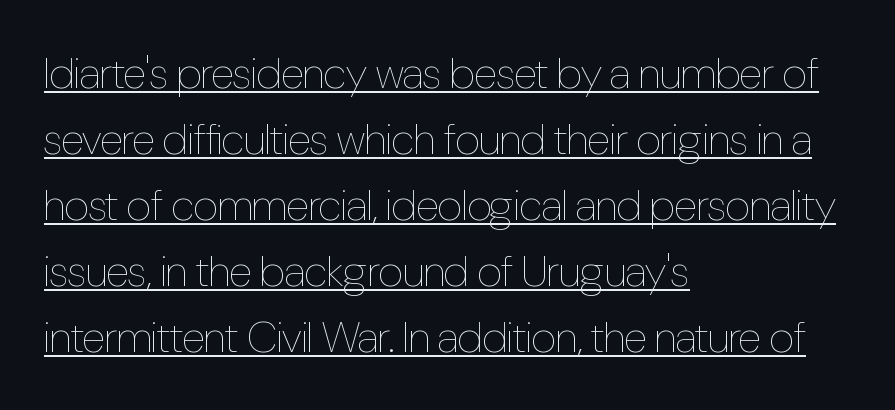
The passage shown is typed in a proportional face where columns would drift. The glyphs are accompanied by a horizontal stroke just below them. In terms of letterspacing, this is plain default setting. No heavy texture on the line: the type isn't bold.
